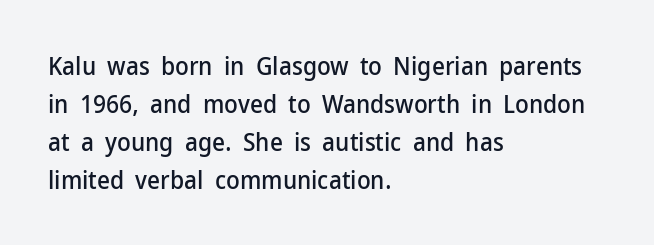
{"italic": "no", "underline": "no", "align": "left", "line_spacing": "normal", "line_spacing_ratio": 1.52, "letter_spacing": "normal", "letter_spacing_em": 0.0, "glyph_px": 25}
